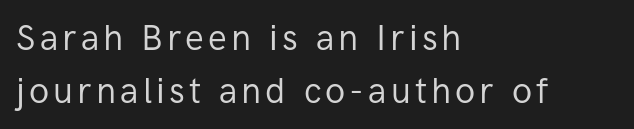
Q: Is the text bold? A: No.
Q: Is the text italic (slanted)? A: No, it is upright.
Q: Is the typeface a serif or a sans-serif typeface? A: Sans-serif.
Q: Is the text underlined? A: No.
Q: How is the paragraph aligned? A: Left-aligned.
Q: Is the spacing between lines tight, normal or loose? A: Normal.
Q: Width (condensed, normal, or wide)? A: Normal.
Q: Stroke contrast? A: Low.
Q: x-height? A: Medium.
Q: Monospaced? A: No.
